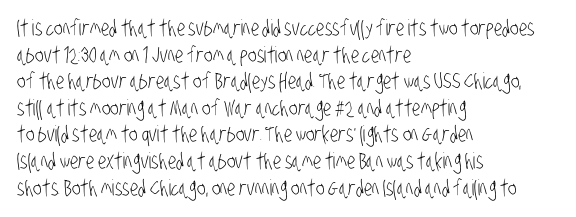
The image shows 22 px text type; set left-aligned, line spacing 1.21x, normal letter spacing, not underlined.
